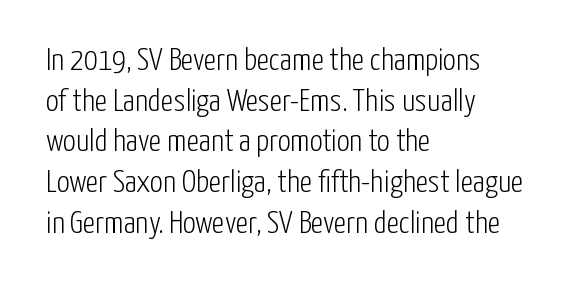
The image shows 32 px light, condensed sans-serif type, upright; set left-aligned, normal line spacing (1.27x), normal letter spacing, not underlined; low stroke contrast and a medium x-height.
